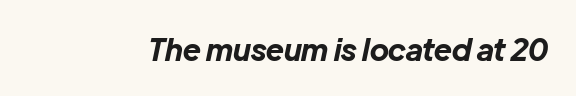
The image shows 30 px bold type, italic (leaning right); set normal letter spacing, not underlined; low stroke contrast and a medium x-height.
